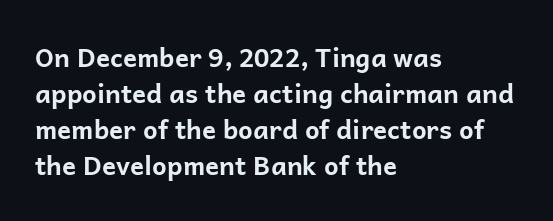
The image shows 26 px bold type, upright; set left-aligned, normal line spacing (1.38x), normal letter spacing, not underlined.
